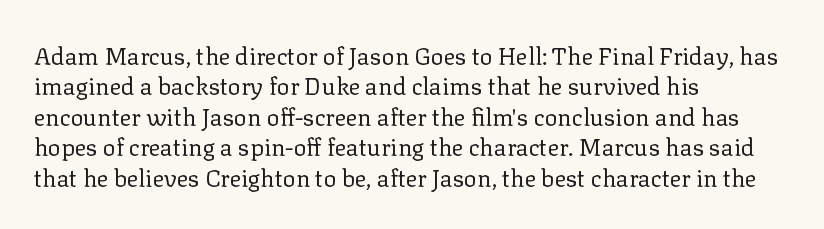
The type sits square on the baseline with zero lean. Only glyphs here, with clear space below each row. This sample is left-justified, so line endings fall wherever the words run out. Nothing unusual about the tracking: characters are spaced as the font intends. No extra ink here — the face is not bold.
